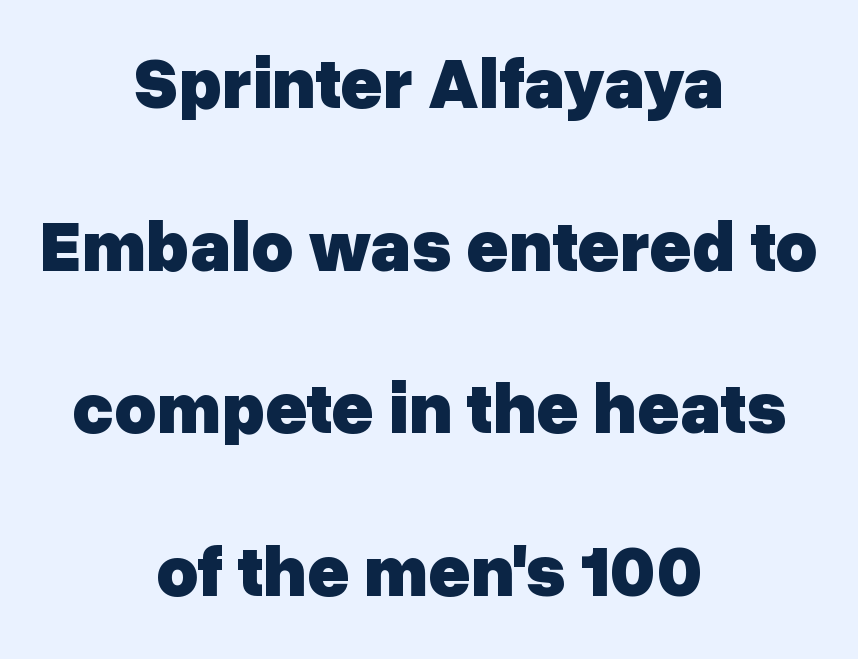
Q: Is the text bold? A: Yes.
Q: Is the text italic (slanted)? A: No, it is upright.
Q: Is the typeface a serif or a sans-serif typeface? A: Sans-serif.
Q: Is the text underlined? A: No.
Q: How is the paragraph aligned? A: Centered.
Q: Is the spacing between letters normal or unusually wide? A: Normal.
Q: Is the spacing between lines tight, normal or loose? A: Loose.
Q: Width (condensed, normal, or wide)? A: Normal.
Q: Stroke contrast? A: Low.
Q: x-height? A: Medium.
Q: Monospaced? A: No.
